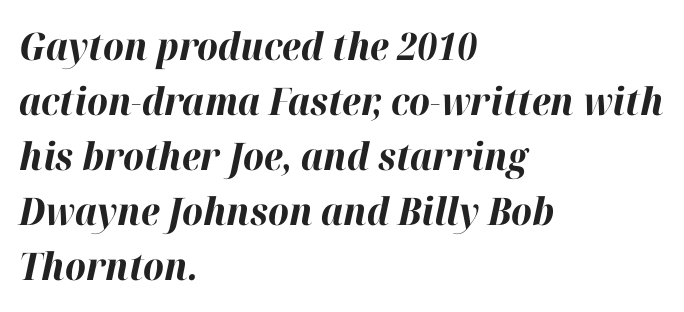
One-word summary of the alignment: left. The words here are not underlined. If you measured baseline to baseline, you'd find a middling distance. Its strokes are broad and dark, the hallmark of bold type.
